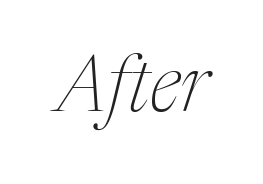
The image shows 79 px thin serif type, italic (leaning right); set normal letter spacing, not underlined; medium stroke contrast and a medium x-height.
